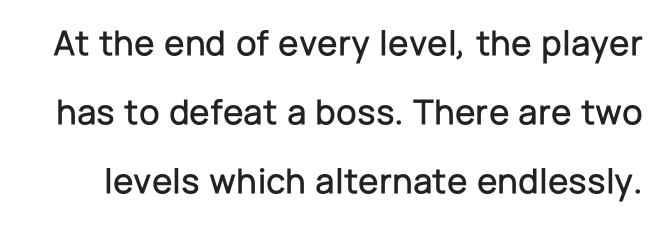
{"serif": "no", "italic": "no", "width": "normal", "stroke_contrast": "low", "x_height": "medium", "monospaced": "no", "underline": "no", "line_spacing_ratio": 1.87, "letter_spacing": "normal", "letter_spacing_em": 0.0, "glyph_px": 37}
